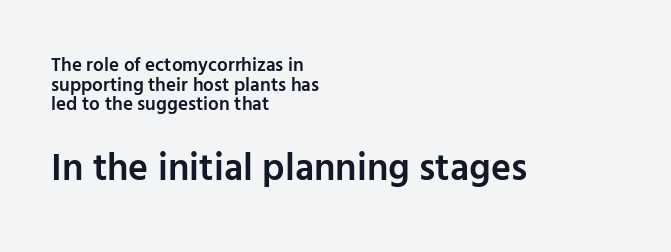
{"serif": "no", "italic": "no", "bold": "semi", "weight": "semibold", "width": "normal", "stroke_contrast": "low", "x_height": "medium", "monospaced": "no", "underline": "no", "align": "left", "line_spacing": "tight", "line_spacing_ratio": 1.03, "letter_spacing": "normal", "letter_spacing_em": 0.0, "larger_block": "second", "size_ratio": 2.0, "glyph_px": 38}
